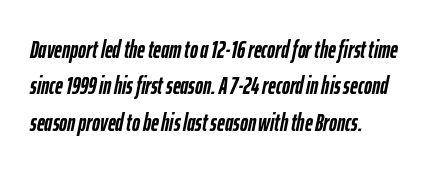
Q: Is the text bold? A: Yes.
Q: Is the text italic (slanted)? A: Yes, it leans right by about 12 degrees.
Q: Is the text underlined? A: No.
Q: How is the paragraph aligned? A: Left-aligned.
Q: Is the spacing between letters normal or unusually wide? A: Normal.
Q: Is the spacing between lines tight, normal or loose? A: Normal.
